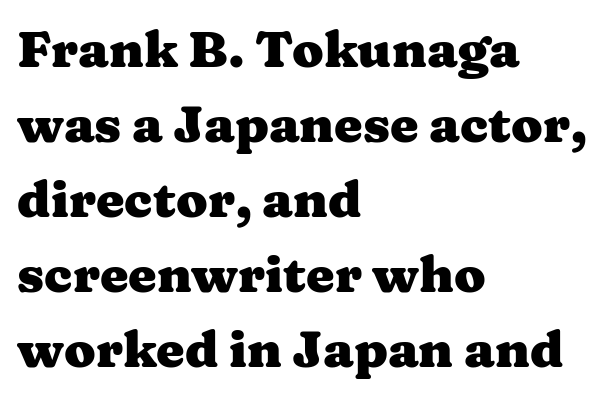
The image shows 51 px heavy, wide serif type, upright; set left-aligned, normal line spacing (1.47x), normal letter spacing, not underlined; medium stroke contrast and a medium x-height.
